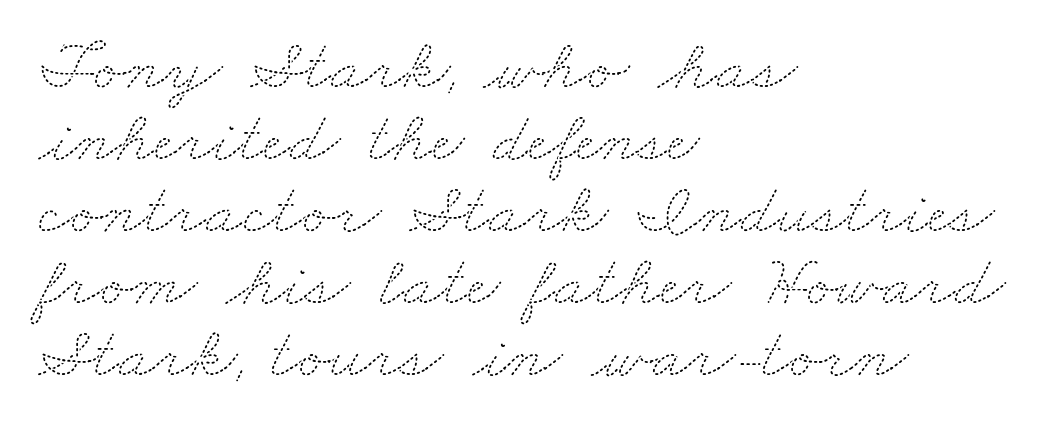
{"bold": "no", "weight": "thin", "width": "wide", "stroke_contrast": "medium", "x_height": "small", "monospaced": "no", "underline": "no", "align": "left", "line_spacing": "tight", "line_spacing_ratio": 1.0, "letter_spacing": "normal", "letter_spacing_em": 0.0, "glyph_px": 72}
